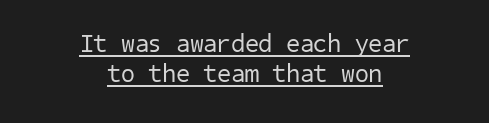
{"bold": "no", "underline": "yes", "align": "center", "line_spacing_ratio": 1.19, "letter_spacing": "normal", "letter_spacing_em": 0.0, "glyph_px": 25}
